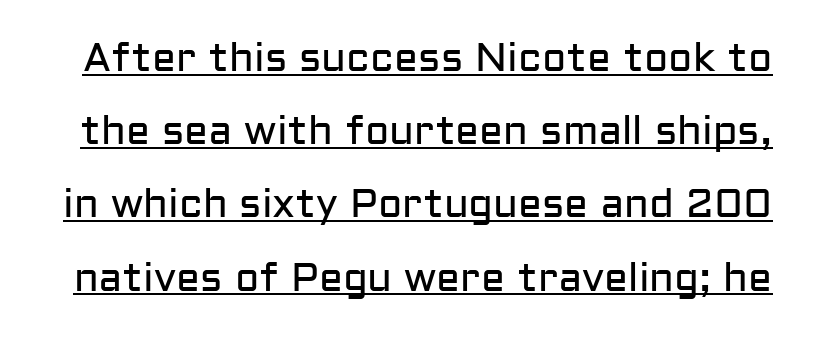
Q: Is the text bold? A: No.
Q: Is the text italic (slanted)? A: No, it is upright.
Q: Is the typeface a serif or a sans-serif typeface? A: Sans-serif.
Q: Is the text underlined? A: Yes.
Q: Is the spacing between letters normal or unusually wide? A: Normal.
Q: Width (condensed, normal, or wide)? A: Normal.
Q: Stroke contrast? A: Low.
Q: x-height? A: Medium.
Q: Monospaced? A: No.
